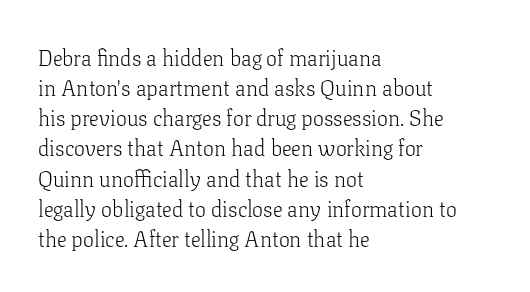
The letterforms sit shoulder to shoulder at normal distance. The space directly below the letters is spotless. Counters stay open thanks to moderate or lighter strokes. The vertical gap from one line to the next is medium. Ascenders rise straight up at ninety degrees. The ragged edge is on the right, which tells us the setting is flush left.
